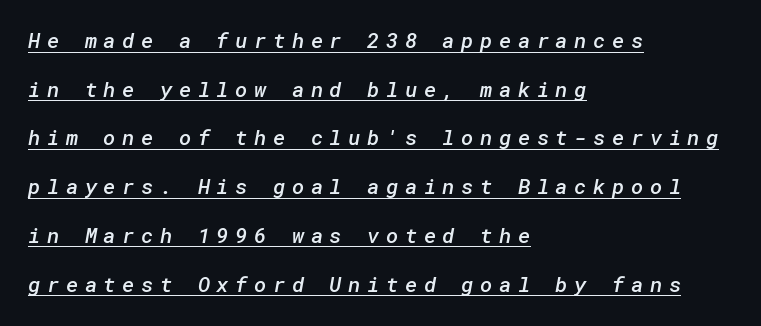
{"bold": "semi", "underline": "yes", "align": "left", "line_spacing": "loose", "line_spacing_ratio": 2.32, "letter_spacing": "wide", "letter_spacing_em": 0.31, "glyph_px": 21}
